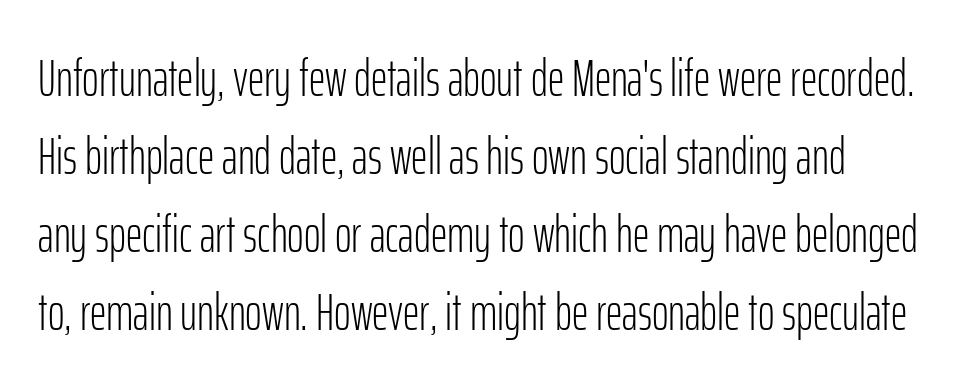
The image shows 51 px light, condensed sans-serif type, upright; set normal line spacing (1.53x), normal letter spacing, not underlined; low stroke contrast and a medium x-height.
